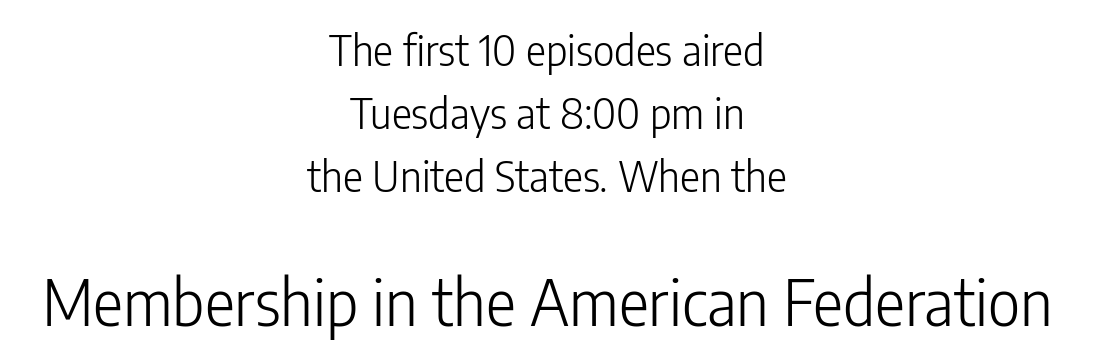
{"serif": "no", "italic": "no", "bold": "no", "weight": "light", "width": "condensed", "stroke_contrast": "low", "x_height": "medium", "monospaced": "no", "underline": "no", "align": "center", "line_spacing": "normal", "line_spacing_ratio": 1.5, "letter_spacing": "normal", "letter_spacing_em": 0.0, "larger_block": "second", "size_ratio": 1.5, "glyph_px": 63}
